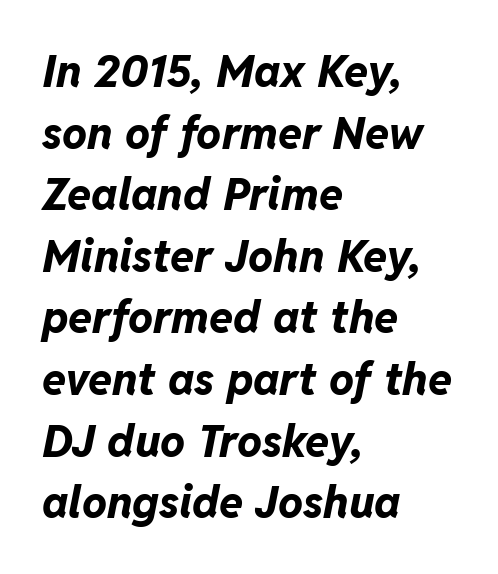
{"italic": "yes", "lean": "right", "slant_degrees": 11, "bold": "yes", "weight": "bold", "width": "normal", "stroke_contrast": "low", "x_height": "medium", "monospaced": "no", "underline": "no", "align": "left", "line_spacing": "normal", "line_spacing_ratio": 1.4, "letter_spacing": "normal", "letter_spacing_em": 0.0, "glyph_px": 44}
